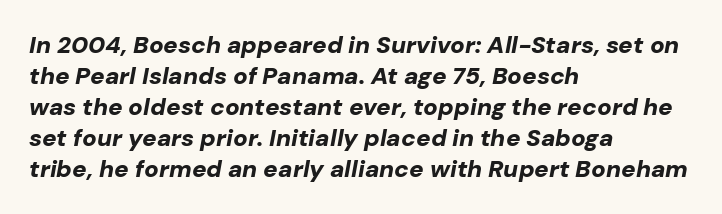
Italic: yes, the glyphs are oblique. Compared with typical body copy, the letter spacing here is the same. Only glyphs here, with clear space below each row. A full-strength bold gives these letters their thick strokes. Regarding leading, the lines here are spaced in the standard way.
